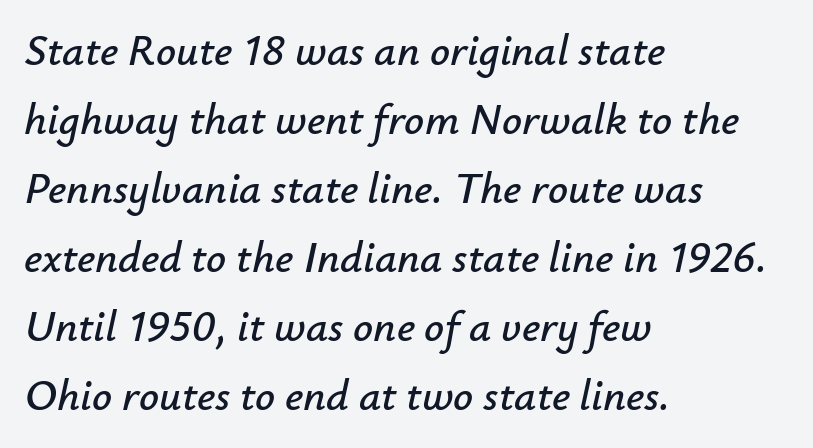
Q: Is the text italic (slanted)? A: Yes, it leans right by about 12 degrees.
Q: Is the text underlined? A: No.
Q: How is the paragraph aligned? A: Left-aligned.
Q: Is the spacing between letters normal or unusually wide? A: Normal.
Q: Is the spacing between lines tight, normal or loose? A: Normal.
Q: Width (condensed, normal, or wide)? A: Normal.
Q: Stroke contrast? A: Low.
Q: x-height? A: Small.
Q: Monospaced? A: No.
